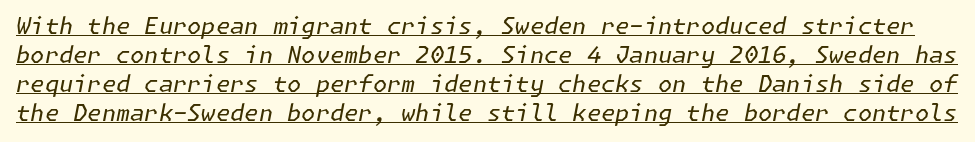
The image shows 23 px text type, italic (leaning right); set normal line spacing (1.26x), normal letter spacing, underlined.
